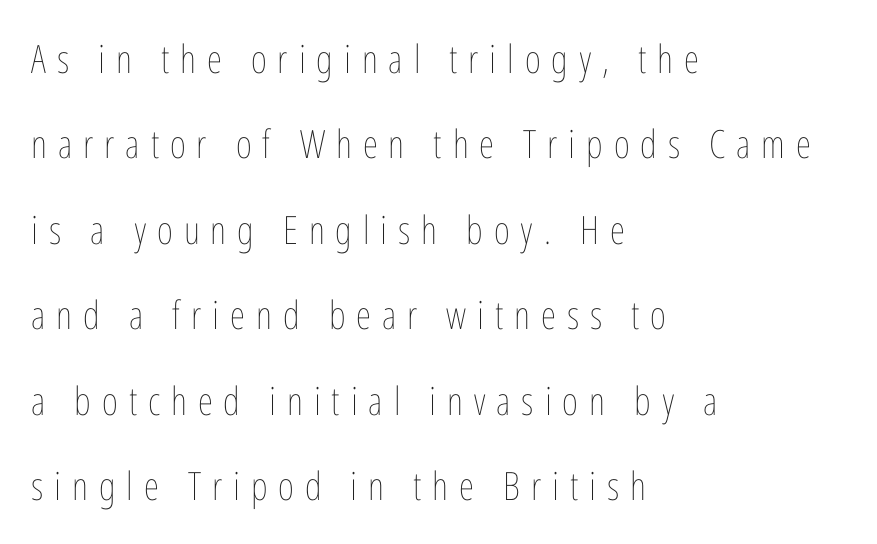
Posture: vertical. Clear beneath every line of the passage. This sample has the flowing, uneven cadence of proportional lettering. Short and long lines alike share a common starting point at left. No extra ink here — the face is not bold.
